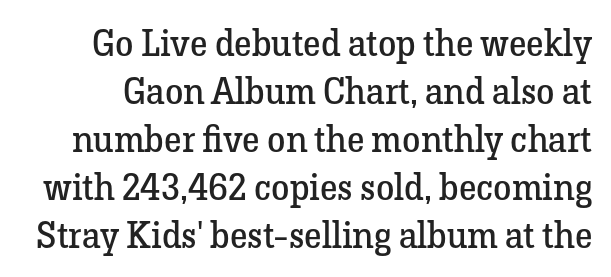
Q: Is the text bold? A: No.
Q: Is the text italic (slanted)? A: No, it is upright.
Q: Is the typeface a serif or a sans-serif typeface? A: Serif.
Q: Is the text underlined? A: No.
Q: Is the spacing between letters normal or unusually wide? A: Normal.
Q: Is the spacing between lines tight, normal or loose? A: Normal.
Q: Width (condensed, normal, or wide)? A: Normal.
Q: Stroke contrast? A: Low.
Q: x-height? A: Medium.
Q: Monospaced? A: No.
